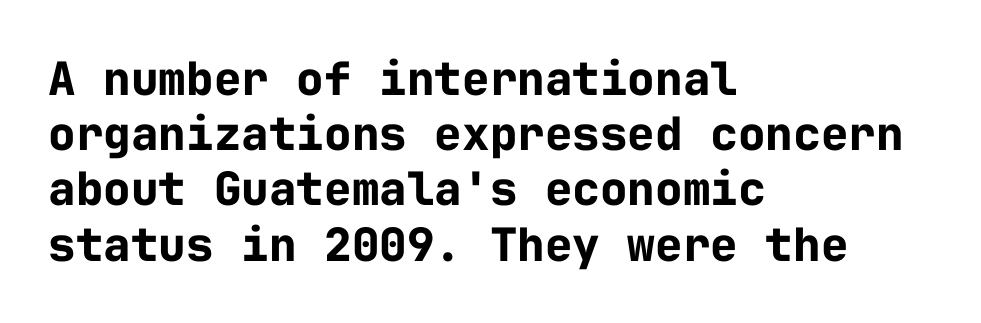
{"serif": "no", "italic": "no", "bold": "yes", "weight": "bold", "width": "normal", "stroke_contrast": "low", "x_height": "medium", "monospaced": "yes", "underline": "no", "align": "left", "line_spacing_ratio": 1.2, "letter_spacing": "normal", "letter_spacing_em": 0.0, "glyph_px": 46}
